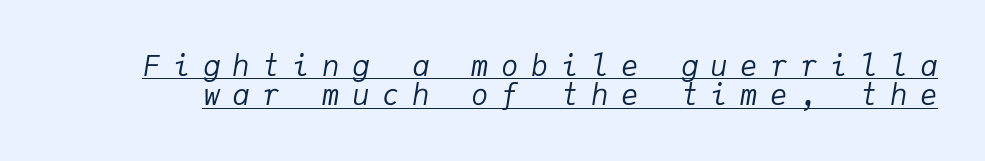
Q: Is the text bold? A: No.
Q: Is the text italic (slanted)? A: Yes, it leans right by about 9 degrees.
Q: Is the text underlined? A: Yes.
Q: Is the spacing between letters normal or unusually wide? A: Unusually wide.
Q: Is the spacing between lines tight, normal or loose? A: Tight.
Q: Width (condensed, normal, or wide)? A: Normal.
Q: Stroke contrast? A: Low.
Q: x-height? A: Medium.
Q: Monospaced? A: Yes.
